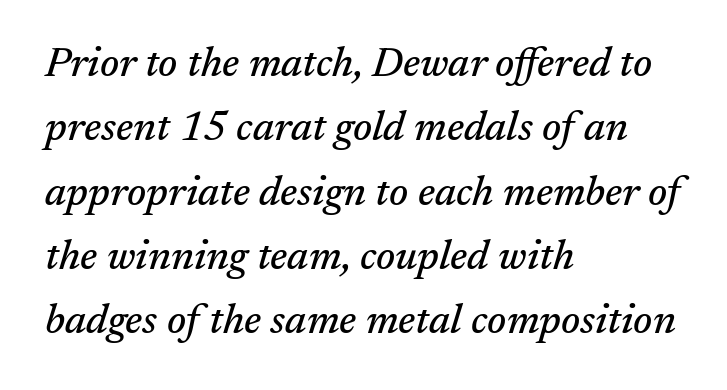
Q: Is the text italic (slanted)? A: Yes, it leans right by about 17 degrees.
Q: Is the typeface a serif or a sans-serif typeface? A: Serif.
Q: Is the text underlined? A: No.
Q: How is the paragraph aligned? A: Left-aligned.
Q: Is the spacing between letters normal or unusually wide? A: Normal.
Q: Is the spacing between lines tight, normal or loose? A: Normal.
Q: Width (condensed, normal, or wide)? A: Normal.
Q: Stroke contrast? A: Medium.
Q: x-height? A: Medium.
Q: Monospaced? A: No.
